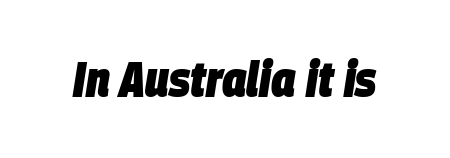
Q: Is the text bold? A: Yes.
Q: Is the text italic (slanted)? A: Yes, it leans right by about 9 degrees.
Q: Is the text underlined? A: No.
Q: Is the spacing between letters normal or unusually wide? A: Normal.
Q: Width (condensed, normal, or wide)? A: Condensed.
Q: Stroke contrast? A: Low.
Q: x-height? A: Large.
Q: Monospaced? A: No.
